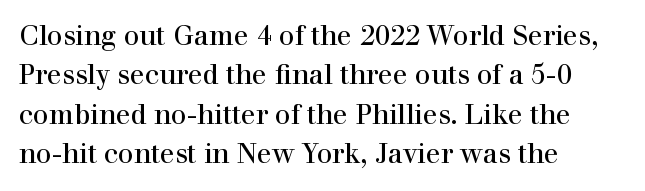
Q: Is the text bold? A: No.
Q: Is the text italic (slanted)? A: No, it is upright.
Q: Is the text underlined? A: No.
Q: How is the paragraph aligned? A: Left-aligned.
Q: Is the spacing between letters normal or unusually wide? A: Normal.
Q: Is the spacing between lines tight, normal or loose? A: Normal.
